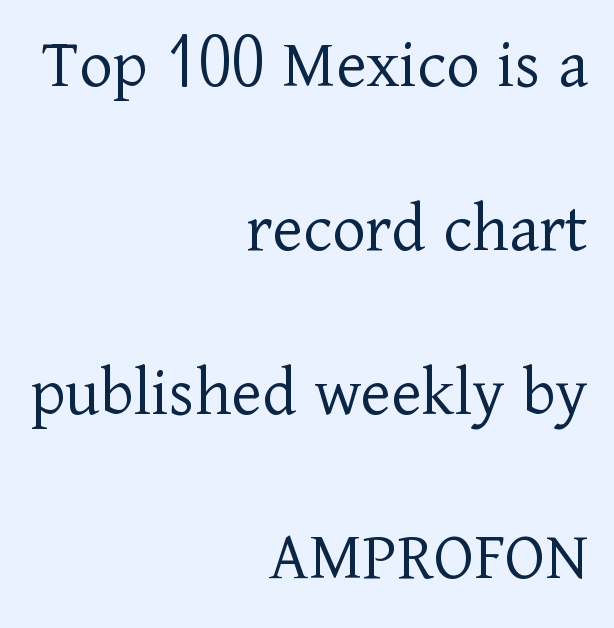
The image shows 72 px light serif type, upright; set right-aligned, loose line spacing (2.28x), normal letter spacing, not underlined; low stroke contrast and a medium x-height.
